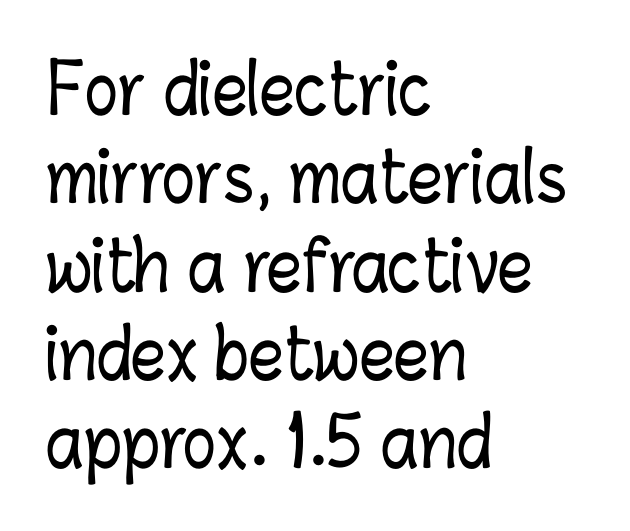
{"italic": "no", "width": "condensed", "stroke_contrast": "low", "x_height": "medium", "monospaced": "no", "underline": "no", "align": "left", "line_spacing": "normal", "line_spacing_ratio": 1.28, "letter_spacing": "normal", "letter_spacing_em": 0.0, "glyph_px": 69}
